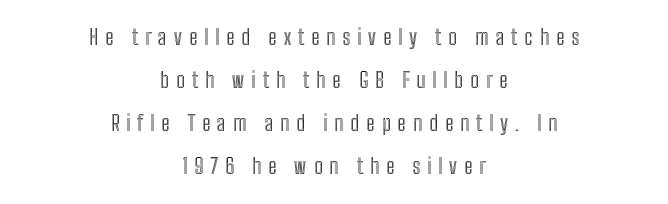
Q: Is the text italic (slanted)? A: No, it is upright.
Q: Is the text underlined? A: No.
Q: How is the paragraph aligned? A: Centered.
Q: Is the spacing between letters normal or unusually wide? A: Unusually wide.
Q: Is the spacing between lines tight, normal or loose? A: Loose.
